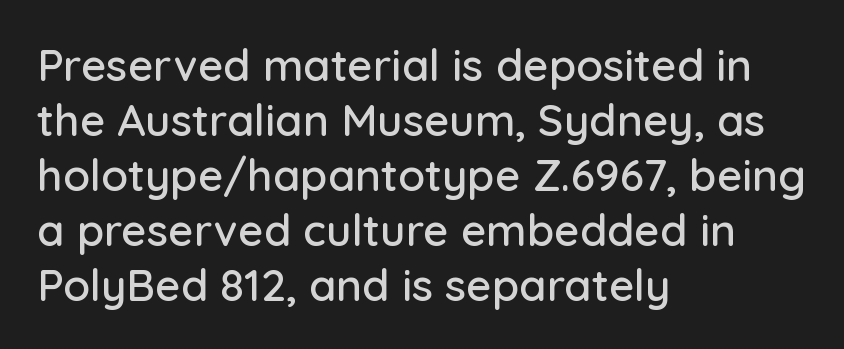
{"serif": "no", "italic": "no", "width": "normal", "stroke_contrast": "low", "x_height": "medium", "monospaced": "no", "underline": "no", "align": "left", "line_spacing": "normal", "line_spacing_ratio": 1.25, "letter_spacing": "normal", "letter_spacing_em": 0.0, "glyph_px": 44}
